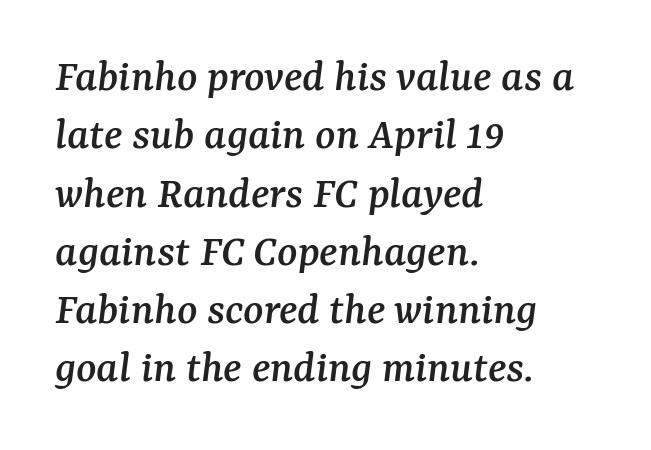
{"serif": "yes", "italic": "yes", "lean": "right", "slant_degrees": 7, "width": "normal", "stroke_contrast": "medium", "x_height": "medium", "monospaced": "no", "underline": "no", "align": "left", "line_spacing_ratio": 1.24, "letter_spacing": "normal", "letter_spacing_em": 0.0, "glyph_px": 47}
